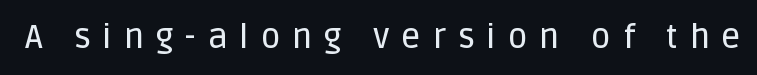
This rendering widens character spacing well past its baseline value. Note the varied advance widths — an 'i' is clearly narrower than an 'm'. What kind of face is this? One without serifs — a sans. The glyphs are unaccompanied by any horizontal stroke below them. Notice how the stems are strictly vertical — no italics here.
